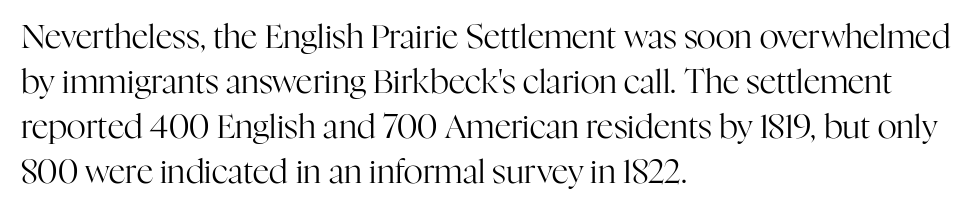
Q: Is the text bold? A: No.
Q: Is the text italic (slanted)? A: No, it is upright.
Q: Is the typeface a serif or a sans-serif typeface? A: Serif.
Q: Is the text underlined? A: No.
Q: How is the paragraph aligned? A: Left-aligned.
Q: Is the spacing between letters normal or unusually wide? A: Normal.
Q: Is the spacing between lines tight, normal or loose? A: Normal.
Q: Width (condensed, normal, or wide)? A: Normal.
Q: Stroke contrast? A: High.
Q: x-height? A: Medium.
Q: Monospaced? A: No.
